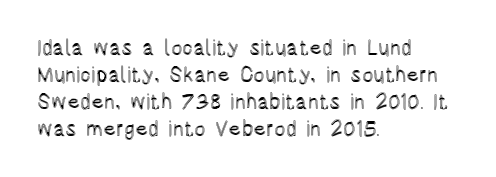
No word sits above an underline. Rendered with straight, roman letterforms. A typesetter would call this leading conventional body-copy spacing. Nothing unusual about the tracking: characters are spaced as the font intends. Line starts are locked; line ends wander.
